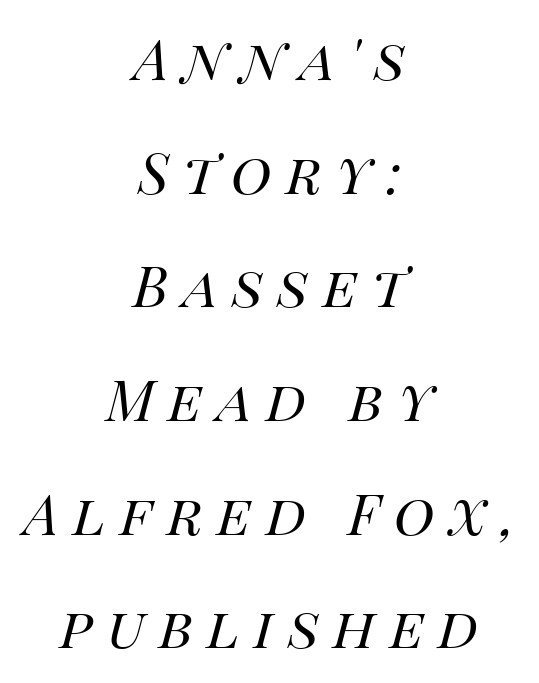
Q: Is the text bold? A: No.
Q: Is the text italic (slanted)? A: Yes, it leans right by about 14 degrees.
Q: Is the text underlined? A: No.
Q: How is the paragraph aligned? A: Centered.
Q: Is the spacing between letters normal or unusually wide? A: Unusually wide.
Q: Is the spacing between lines tight, normal or loose? A: Loose.
Q: Width (condensed, normal, or wide)? A: Normal.
Q: Stroke contrast? A: High.
Q: x-height? A: Large.
Q: Monospaced? A: No.
